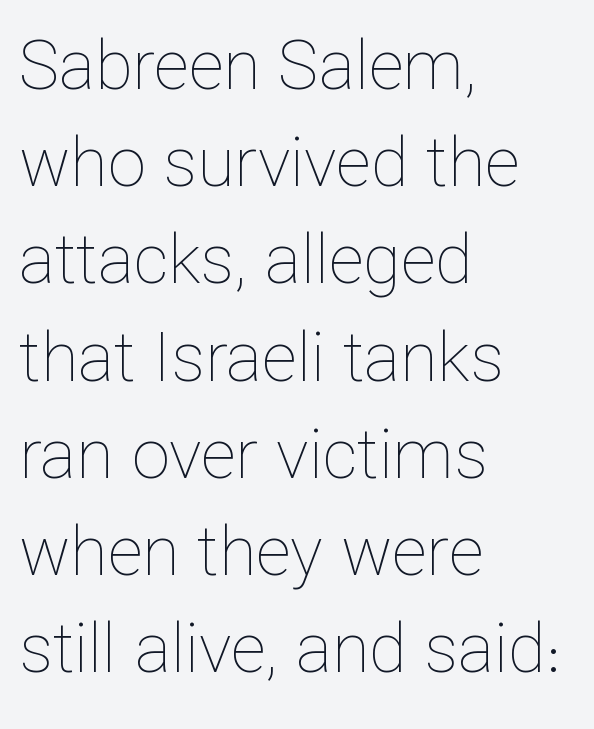
Varying glyph widths throughout — classic text-font behaviour. The font's upright variant was chosen for this text. The tracking reads as untouched default to a designer's eye. The gap between lines stays unmarked.
